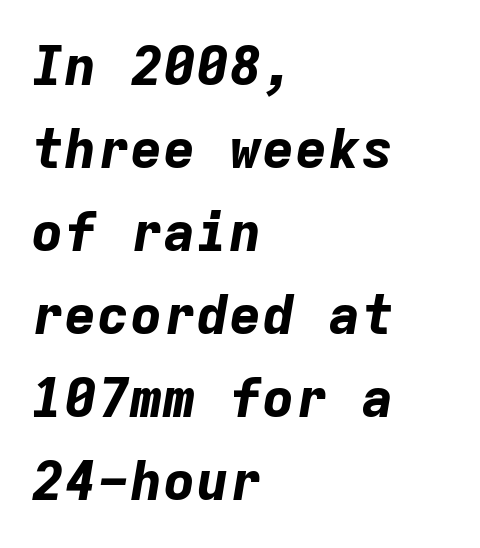
Q: Is the text bold? A: Yes.
Q: Is the text italic (slanted)? A: Yes, it leans right by about 9 degrees.
Q: Is the text underlined? A: No.
Q: How is the paragraph aligned? A: Left-aligned.
Q: Is the spacing between letters normal or unusually wide? A: Normal.
Q: Is the spacing between lines tight, normal or loose? A: Normal.
Q: Width (condensed, normal, or wide)? A: Normal.
Q: Stroke contrast? A: Low.
Q: x-height? A: Medium.
Q: Monospaced? A: Yes.
